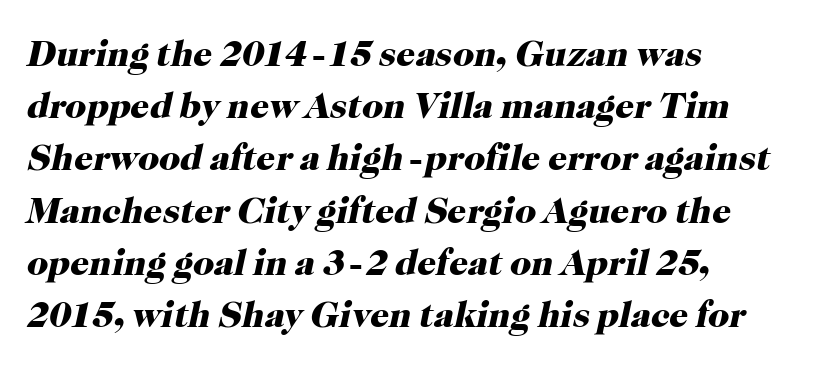
{"serif": "yes", "italic": "yes", "lean": "right", "slant_degrees": 12, "bold": "yes", "weight": "heavy", "width": "normal", "stroke_contrast": "high", "x_height": "medium", "monospaced": "no", "underline": "no", "align": "left", "line_spacing": "normal", "line_spacing_ratio": 1.41, "letter_spacing": "normal", "letter_spacing_em": 0.0, "glyph_px": 37}
